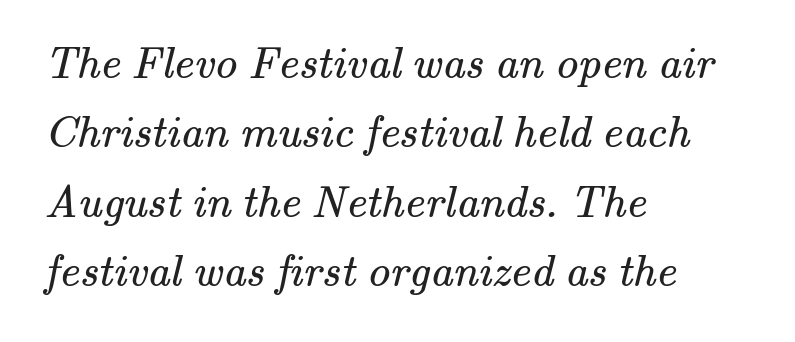
{"serif": "yes", "bold": "no", "weight": "regular", "width": "normal", "stroke_contrast": "medium", "x_height": "small", "monospaced": "no", "underline": "no", "align": "left", "line_spacing": "normal", "line_spacing_ratio": 1.54, "letter_spacing": "normal", "letter_spacing_em": 0.0, "glyph_px": 45}
